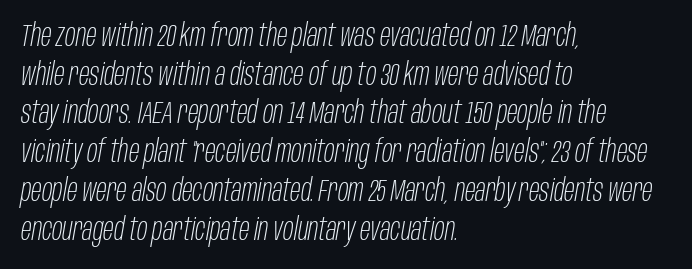
This sample keeps an unexceptional amount of space between lines. The rendering anchors every line to the left-hand side. This reads as an unemphasized weight, regular at the heaviest. Proportional: the letters do not fall into vertical columns.
